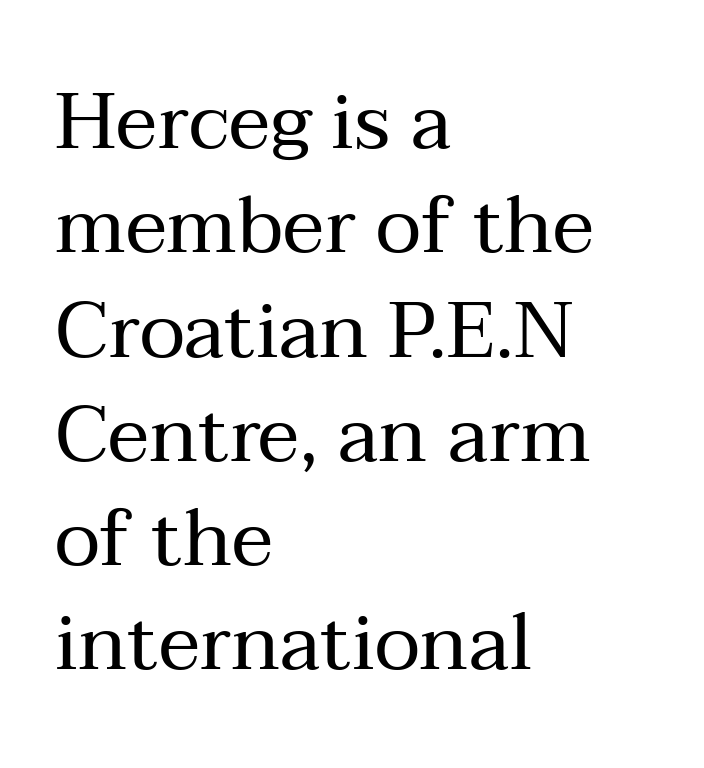
The image shows 79 px regular-weight serif type, upright; set left-aligned, normal line spacing (1.32x), normal letter spacing, not underlined; medium stroke contrast and a medium x-height.
